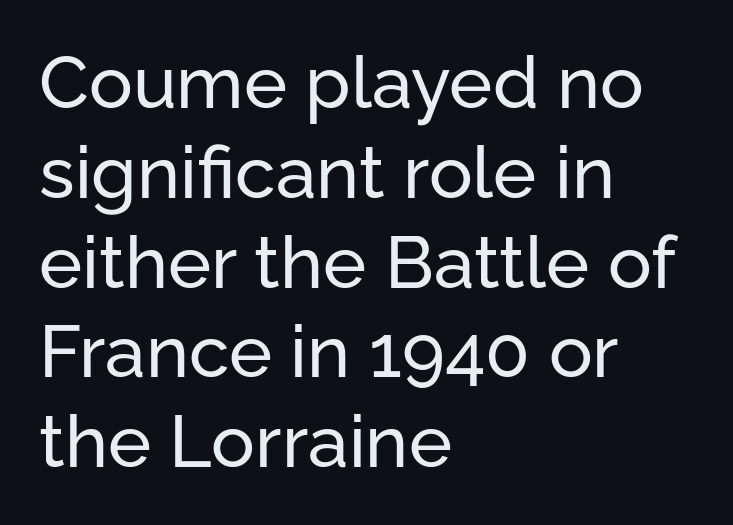
{"serif": "no", "italic": "no", "width": "normal", "stroke_contrast": "low", "x_height": "medium", "monospaced": "no", "underline": "no", "align": "left", "line_spacing_ratio": 1.23, "letter_spacing": "normal", "letter_spacing_em": 0.0, "glyph_px": 73}
